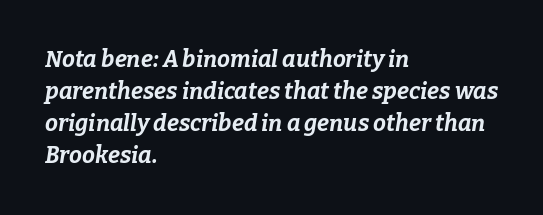
Style check: oblique. These lines stack with their left ends in a neat column. Default kerning and tracking; the words read as compact shapes. Line spacing here is normal.
